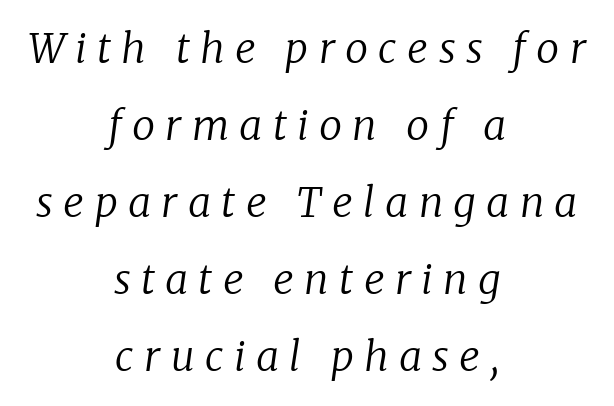
{"serif": "yes", "italic": "yes", "lean": "right", "slant_degrees": 8, "bold": "no", "weight": "regular", "width": "normal", "stroke_contrast": "low", "x_height": "medium", "monospaced": "no", "underline": "no", "align": "center", "line_spacing_ratio": 1.88, "letter_spacing": "wide", "letter_spacing_em": 0.25, "glyph_px": 41}
